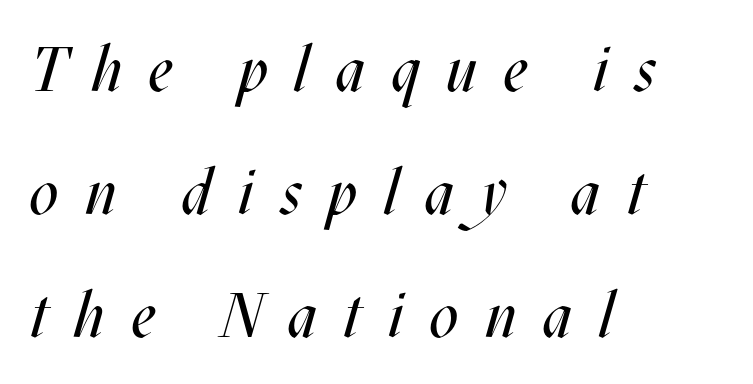
Heft: none added — not bold. Tracking value appears strongly positive — letters spread wide. Observe the lean: these are italic letterforms. Where is the straight margin? On the left. Any mark beneath the type? The region is blank. Notice the wide empty band between every row — that's loose leading.
